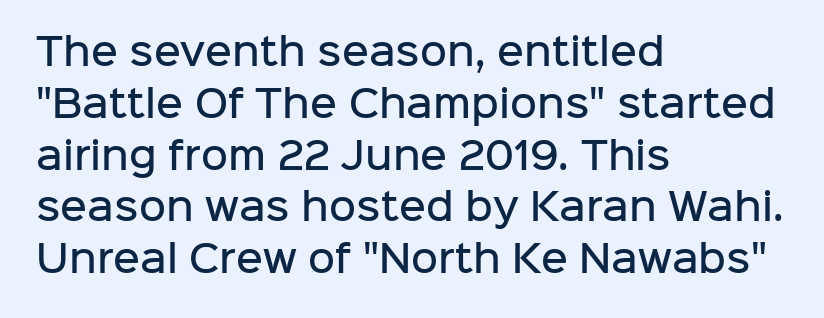
{"serif": "no", "italic": "no", "bold": "semi", "weight": "semibold", "width": "normal", "stroke_contrast": "low", "x_height": "medium", "monospaced": "no", "underline": "no", "align": "left", "line_spacing": "normal", "line_spacing_ratio": 1.4, "letter_spacing": "normal", "letter_spacing_em": 0.0, "glyph_px": 37}
